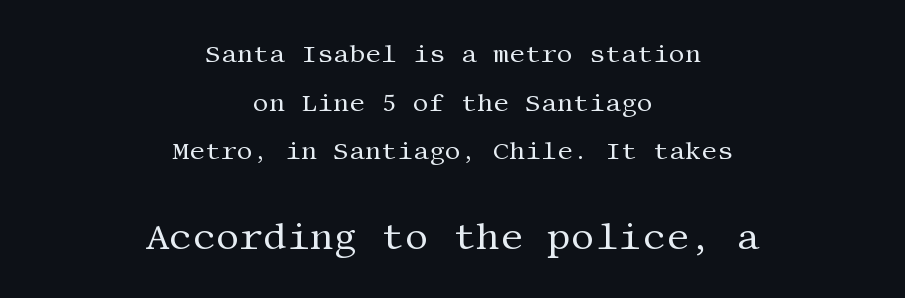
Each new line begins a long way beneath the previous one. A light-to-regular cut is what we see here. This rendering leaves character spacing at its baseline value. A student would call this center alignment; a typographer would say set centered.
